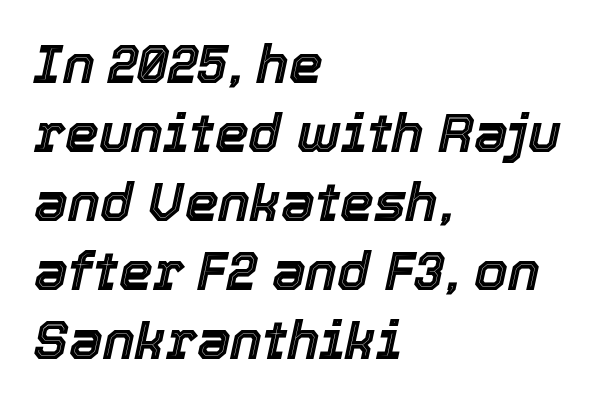
Q: Is the text italic (slanted)? A: Yes, it leans right by about 12 degrees.
Q: Is the text underlined? A: No.
Q: How is the paragraph aligned? A: Left-aligned.
Q: Is the spacing between letters normal or unusually wide? A: Normal.
Q: Is the spacing between lines tight, normal or loose? A: Normal.
Q: Width (condensed, normal, or wide)? A: Normal.
Q: x-height? A: Medium.
Q: Monospaced? A: No.
